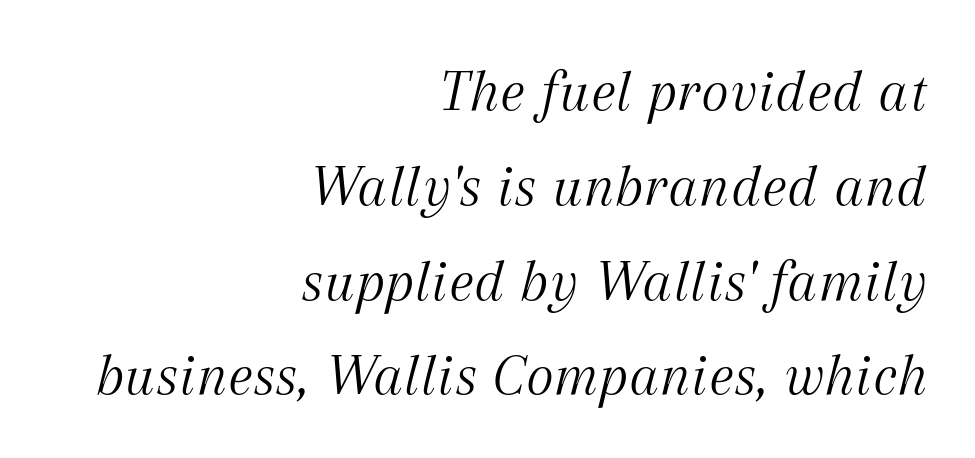
The lines in this sample share a right terminus and differ only in where they begin. Line spacing here is normal. Letters have the restrained weight of plain body copy at most. This rendering employs a face with finishing strokes, i.e., a serif.
